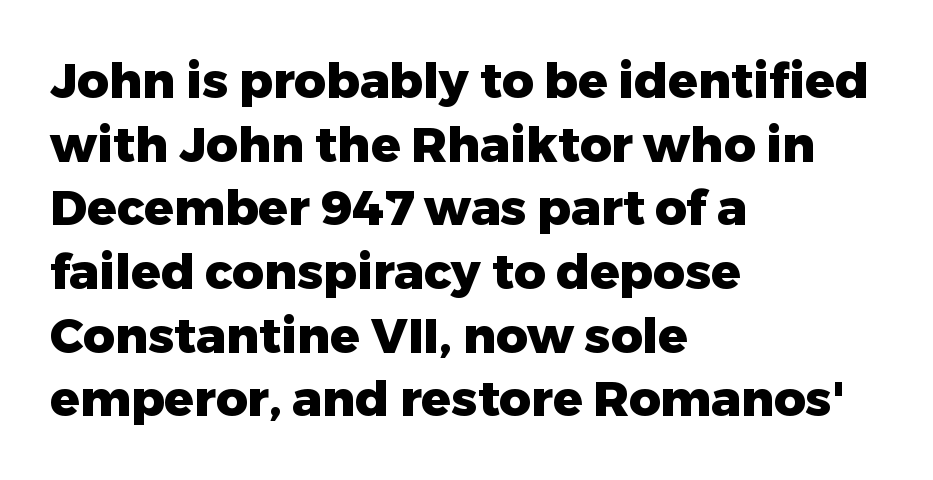
{"serif": "no", "italic": "no", "bold": "yes", "weight": "heavy", "width": "normal", "stroke_contrast": "low", "x_height": "medium", "monospaced": "no", "underline": "no", "align": "left", "line_spacing": "normal", "line_spacing_ratio": 1.3, "letter_spacing": "normal", "letter_spacing_em": 0.0, "glyph_px": 49}
